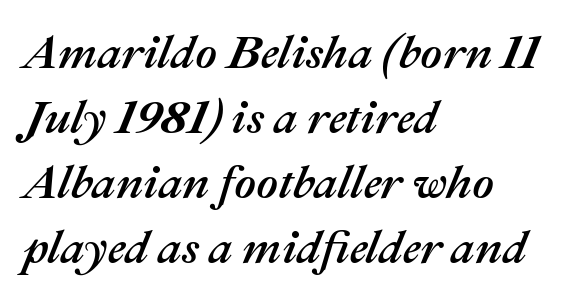
{"italic": "yes", "lean": "right", "slant_degrees": 22, "width": "normal", "stroke_contrast": "medium", "x_height": "medium", "monospaced": "no", "underline": "no", "align": "left", "line_spacing": "normal", "line_spacing_ratio": 1.38, "letter_spacing": "normal", "letter_spacing_em": 0.0, "glyph_px": 47}
